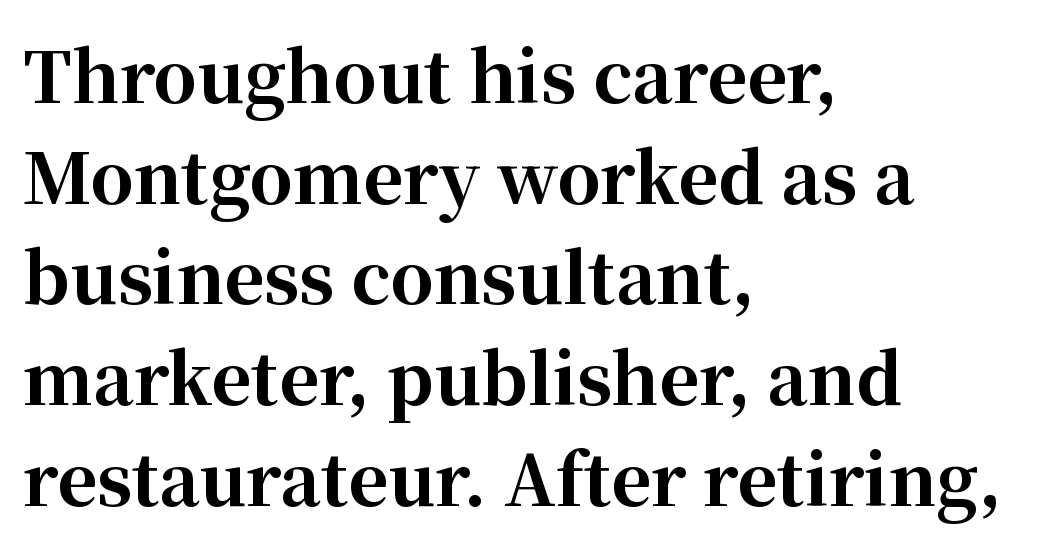
Q: Is the text bold? A: Yes.
Q: Is the text italic (slanted)? A: No, it is upright.
Q: Is the typeface a serif or a sans-serif typeface? A: Serif.
Q: Is the text underlined? A: No.
Q: How is the paragraph aligned? A: Left-aligned.
Q: Is the spacing between letters normal or unusually wide? A: Normal.
Q: Is the spacing between lines tight, normal or loose? A: Normal.
Q: Width (condensed, normal, or wide)? A: Normal.
Q: Stroke contrast? A: High.
Q: x-height? A: Medium.
Q: Monospaced? A: No.
